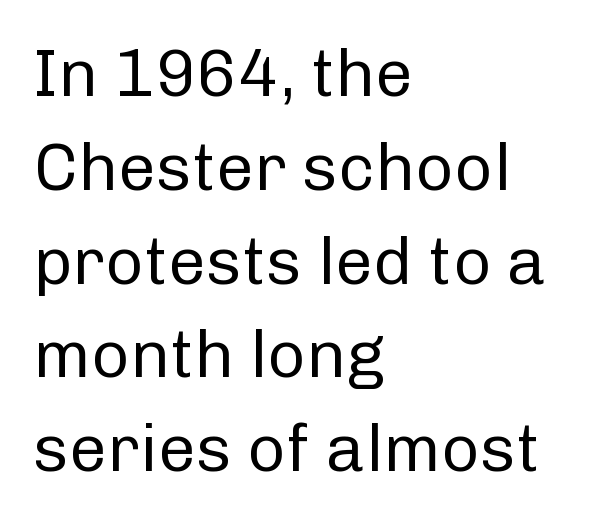
Each new line begins a customary step beneath the previous one. Is the letter spacing exaggerated? No — it looks like the ordinary default. Each row of text sits above clean, open space. A classic flush-left, rag-right setting is used for this passage. Vertical stems look standard width or narrower in stroke.
